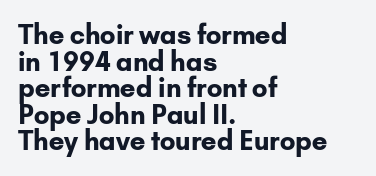
The image shows 26 px bold type, upright; set left-aligned, tight line spacing (1.02x), normal letter spacing, not underlined.
